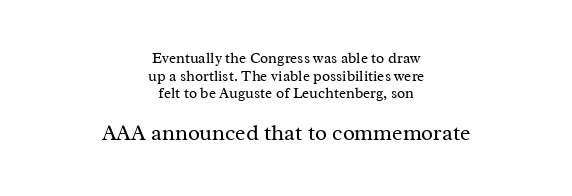
The baseline area is clear. Character size in the trailing block exceeds that of the leading block. The line texture is even and compact thanks to regular tracking. Layout note: lines centered.
